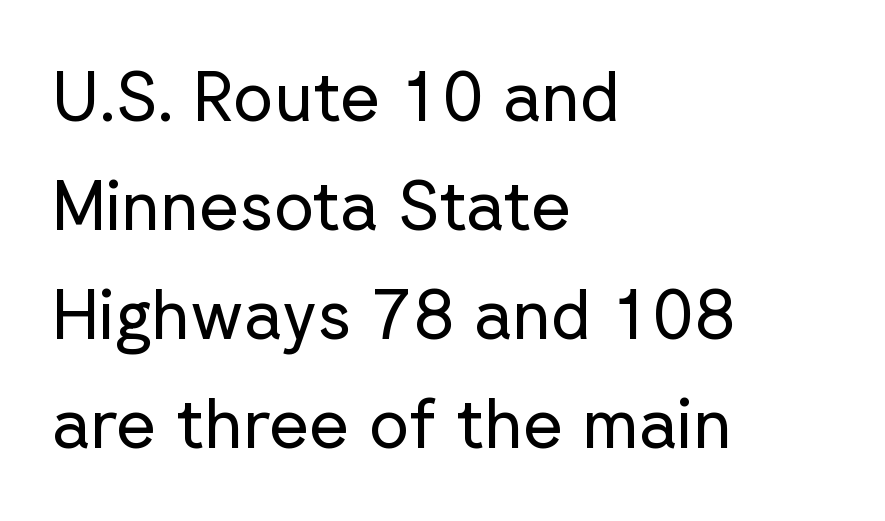
{"serif": "no", "italic": "no", "bold": "no", "weight": "regular", "width": "normal", "stroke_contrast": "low", "x_height": "medium", "monospaced": "no", "underline": "no", "align": "left", "line_spacing": "normal", "line_spacing_ratio": 1.58, "letter_spacing": "normal", "letter_spacing_em": 0.0, "glyph_px": 69}
